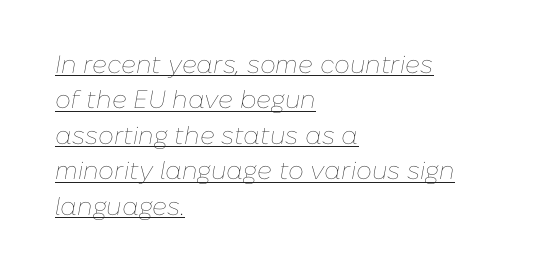
Q: Is the text bold? A: No.
Q: Is the text italic (slanted)? A: Yes, it leans right by about 10 degrees.
Q: Is the text underlined? A: Yes.
Q: How is the paragraph aligned? A: Left-aligned.
Q: Is the spacing between letters normal or unusually wide? A: Normal.
Q: Is the spacing between lines tight, normal or loose? A: Normal.
